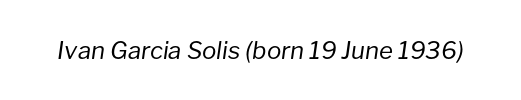
Q: Is the text bold? A: No.
Q: Is the text italic (slanted)? A: Yes, it leans right by about 8 degrees.
Q: Is the text underlined? A: No.
Q: Is the spacing between letters normal or unusually wide? A: Normal.
